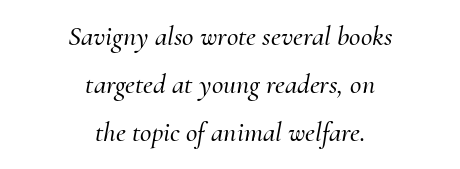
Regarding serifs, this sample has them. Think of a printed novel: that variable character pitch is what you see here. Tall strokes in this sample are angled rather than plumb. This rendering features lettering with no underline. Letter spacing: default. If you folded the block vertically in half, each line would mirror itself in length.
